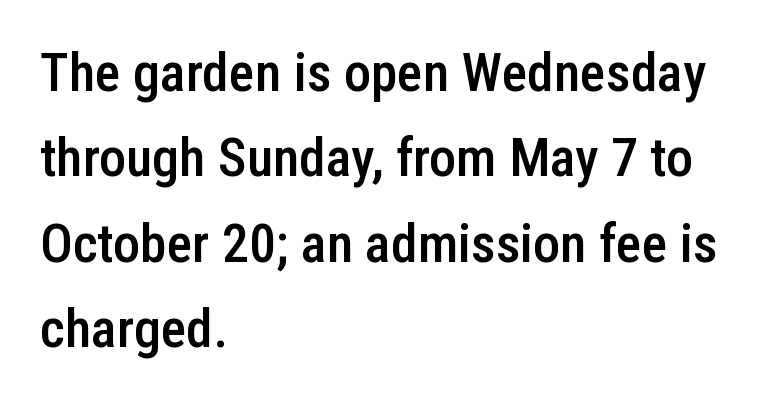
Q: Is the text bold? A: Semi-bold.
Q: Is the text italic (slanted)? A: No, it is upright.
Q: Is the typeface a serif or a sans-serif typeface? A: Sans-serif.
Q: Is the text underlined? A: No.
Q: How is the paragraph aligned? A: Left-aligned.
Q: Is the spacing between letters normal or unusually wide? A: Normal.
Q: Is the spacing between lines tight, normal or loose? A: Normal.
Q: Width (condensed, normal, or wide)? A: Condensed.
Q: Stroke contrast? A: Low.
Q: x-height? A: Medium.
Q: Monospaced? A: No.
